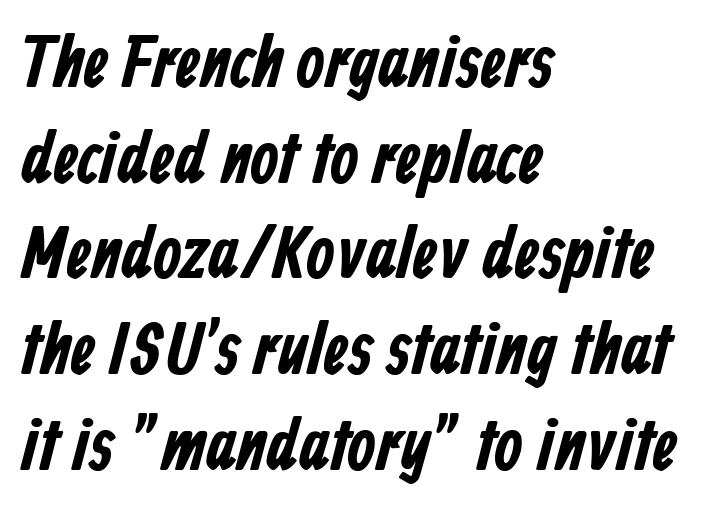
Note the varied advance widths — an 'i' is clearly narrower than an 'm'. Has an underline been added? It has not. The letterforms sit shoulder to shoulder at normal distance. These words are printed bold, with thick strokes throughout.
